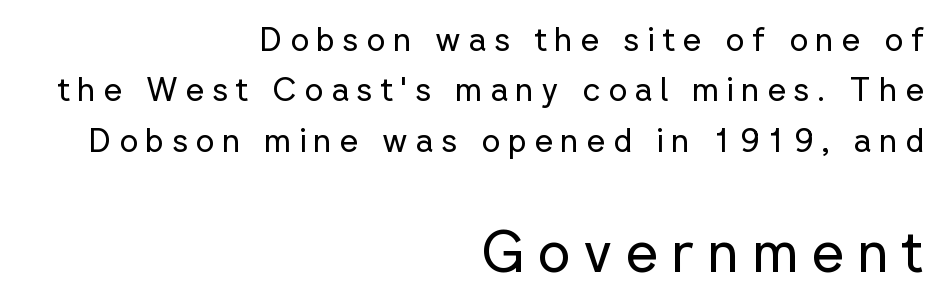
How would I describe the line gaps? Plain and ordinary. Observe the absence of serifs on each vertical stroke in this sample. Proportional: the letters do not fall into vertical columns. This reads as an unemphasized weight, regular at the heaviest. Larger block? The one below; the one above is distinctly smaller.
